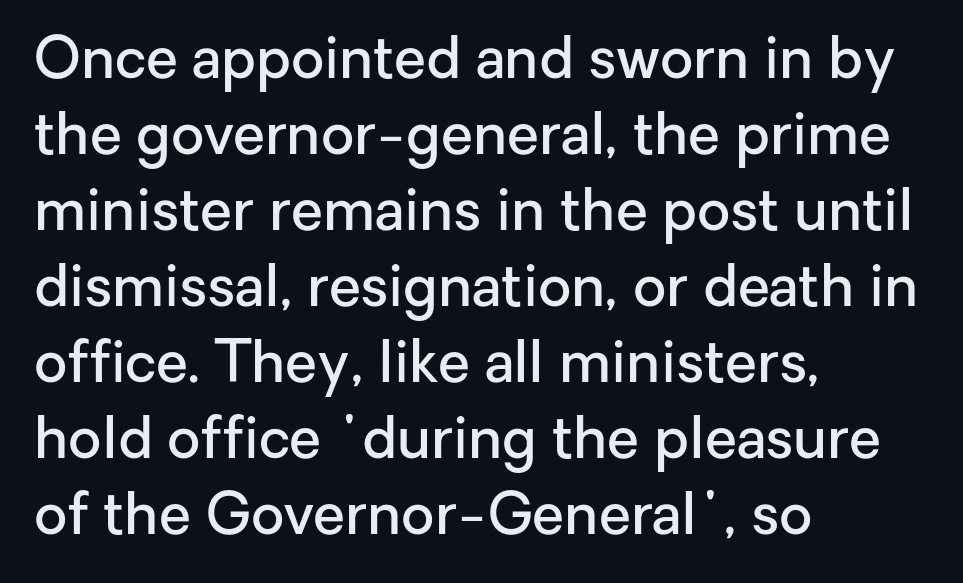
The image shows 58 px semibold sans-serif type, upright; set left-aligned, normal line spacing (1.31x), normal letter spacing, not underlined; low stroke contrast and a medium x-height.
